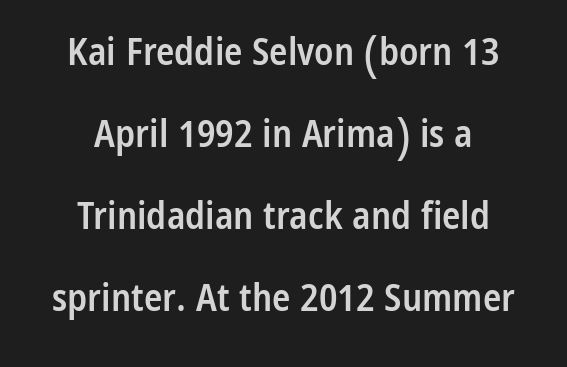
This rendering employs a face without finishing strokes, i.e., a sans-serif. Spacing verdict: proportional, widths tailored to each character. A roman cut, with each character standing at attention. If you folded the block vertically in half, each line would mirror itself in length.
